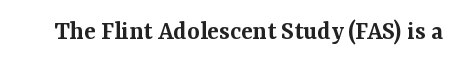
{"italic": "no", "bold": "semi", "underline": "no", "letter_spacing": "normal", "letter_spacing_em": 0.0, "glyph_px": 27}
